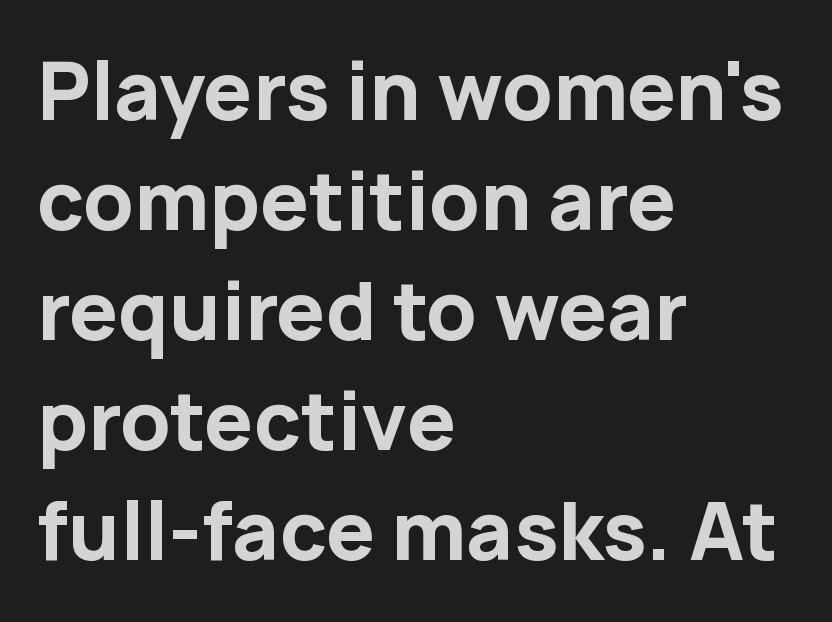
Students, note that the glyphs here touch the page at normal intervals. A typesetter would call this proportional, since set widths differ per character. Summary of weight: heavy, a full bold. Quick note: interline space is typical.
